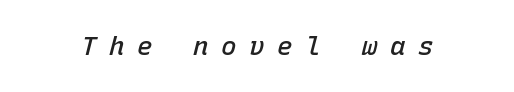
Descenders hang freely into open space. Between one letter and the next there's a generous, obvious gap. The glyphs have the mass of a demibold cut, below bold. Posture: slanted.
